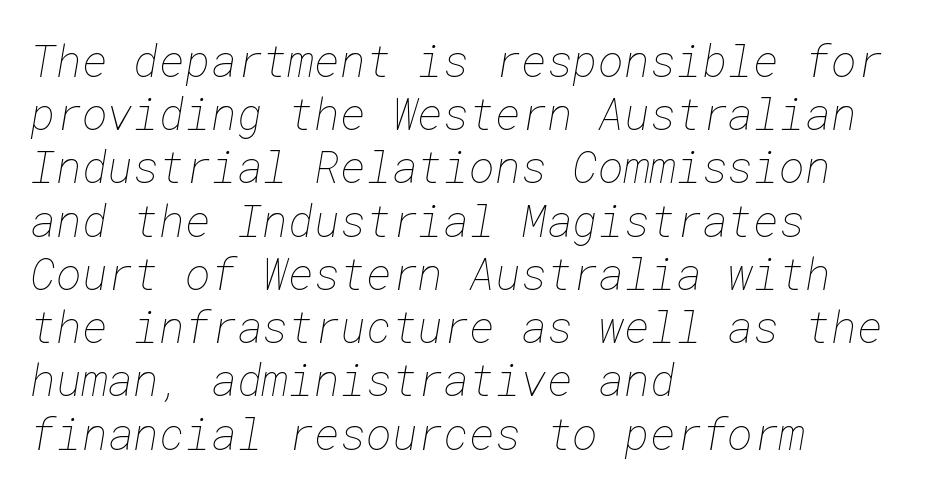
Q: Is the text bold? A: No.
Q: Is the text underlined? A: No.
Q: How is the paragraph aligned? A: Left-aligned.
Q: Is the spacing between letters normal or unusually wide? A: Normal.
Q: Width (condensed, normal, or wide)? A: Normal.
Q: Stroke contrast? A: Low.
Q: x-height? A: Medium.
